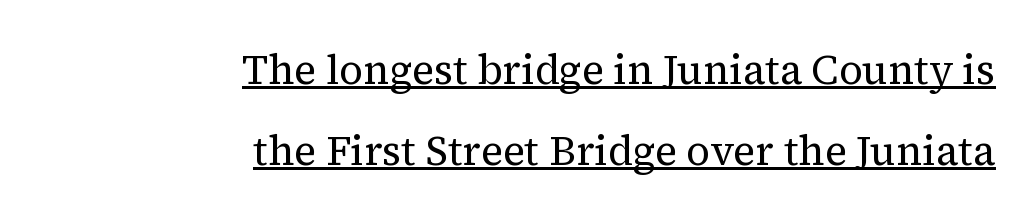
Q: Is the text bold? A: No.
Q: Is the text italic (slanted)? A: No, it is upright.
Q: Is the typeface a serif or a sans-serif typeface? A: Serif.
Q: Is the text underlined? A: Yes.
Q: How is the paragraph aligned? A: Right-aligned.
Q: Is the spacing between letters normal or unusually wide? A: Normal.
Q: Is the spacing between lines tight, normal or loose? A: Loose.
Q: Width (condensed, normal, or wide)? A: Normal.
Q: Stroke contrast? A: Medium.
Q: x-height? A: Medium.
Q: Monospaced? A: No.
